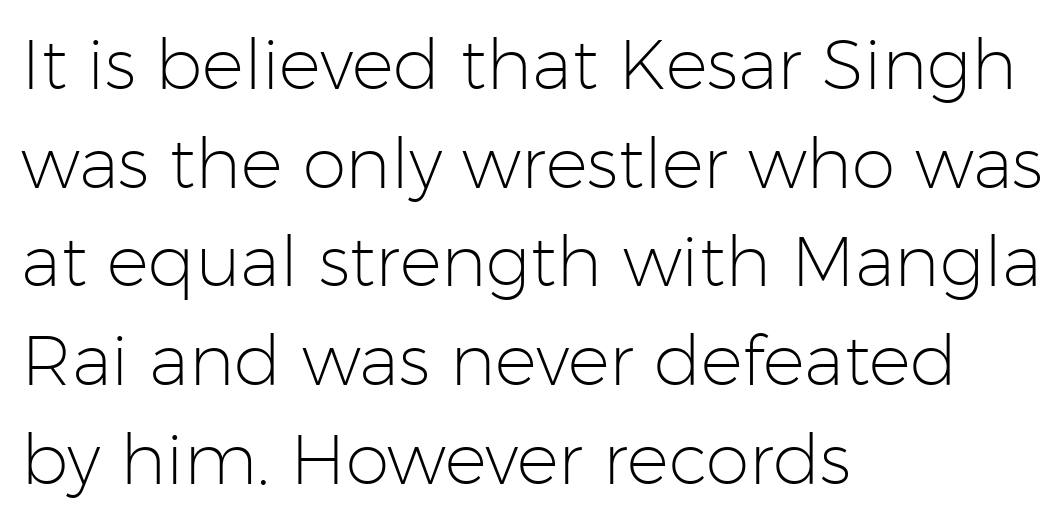
Each new line begins a customary step beneath the previous one. Ink coverage per letter is moderate at most. Do the letters lean? They stand straight. These lines are rendered in a variable-pitch font. The passage is arranged the way most books set body copy — flush left. No extra tracking has been applied to these lines.
